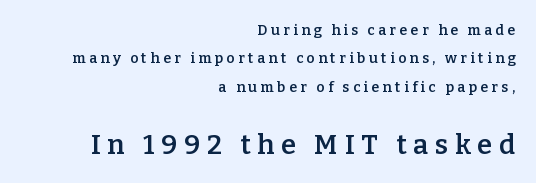
The image shows 27 px text type, upright; set right-aligned, loose line spacing (2.03x), unusually wide letter spacing (+0.25 em), not underlined; the second (bottom) block is 1.93x larger.
